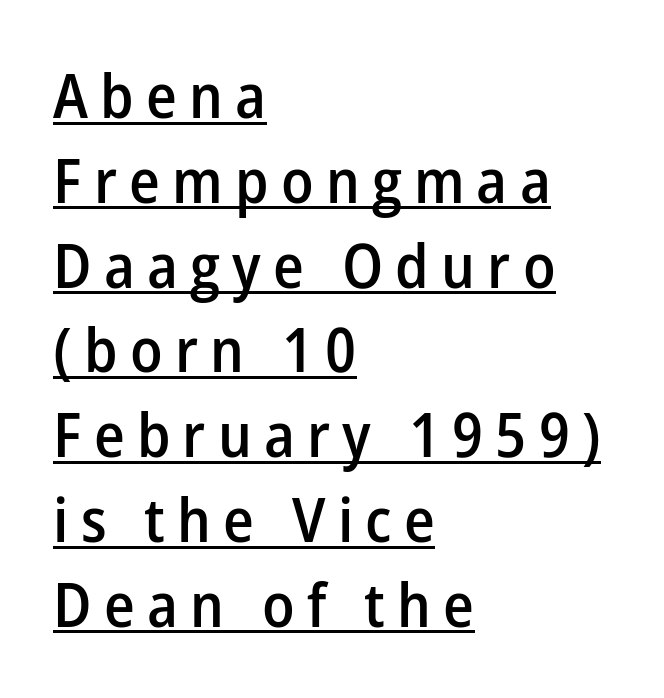
Q: Is the text bold? A: Semi-bold.
Q: Is the text italic (slanted)? A: No, it is upright.
Q: Is the typeface a serif or a sans-serif typeface? A: Sans-serif.
Q: Is the text underlined? A: Yes.
Q: How is the paragraph aligned? A: Left-aligned.
Q: Is the spacing between letters normal or unusually wide? A: Unusually wide.
Q: Is the spacing between lines tight, normal or loose? A: Normal.
Q: Width (condensed, normal, or wide)? A: Normal.
Q: Stroke contrast? A: Low.
Q: x-height? A: Medium.
Q: Monospaced? A: No.
